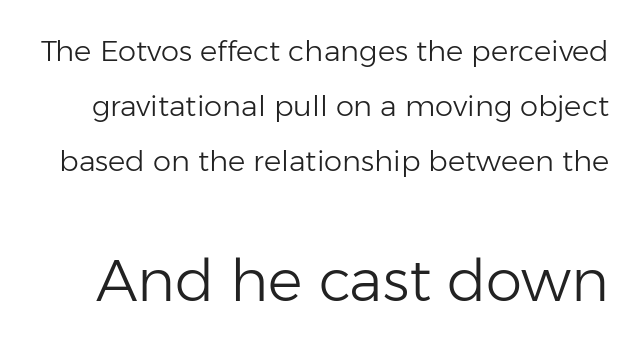
Q: Is the text bold? A: No.
Q: Is the text italic (slanted)? A: No, it is upright.
Q: Is the typeface a serif or a sans-serif typeface? A: Sans-serif.
Q: Is the text underlined? A: No.
Q: Is the spacing between letters normal or unusually wide? A: Normal.
Q: Is the spacing between lines tight, normal or loose? A: Loose.
Q: Which block of text is set in a larger size, the first (top) or the second (bottom)? A: The second (bottom) one.
Q: Width (condensed, normal, or wide)? A: Normal.
Q: Stroke contrast? A: Low.
Q: x-height? A: Medium.
Q: Monospaced? A: No.
